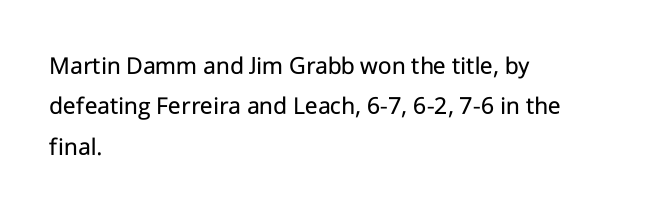
Q: Is the text bold? A: No.
Q: Is the text italic (slanted)? A: No, it is upright.
Q: Is the text underlined? A: No.
Q: How is the paragraph aligned? A: Left-aligned.
Q: Is the spacing between letters normal or unusually wide? A: Normal.
Q: Is the spacing between lines tight, normal or loose? A: Normal.
